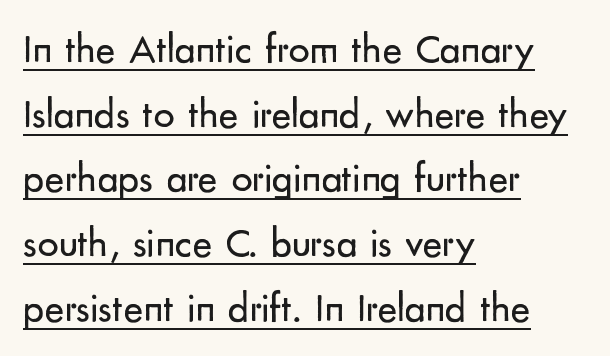
{"serif": "no", "italic": "no", "bold": "no", "weight": "regular", "width": "normal", "stroke_contrast": "low", "x_height": "small", "monospaced": "no", "underline": "yes", "align": "left", "line_spacing": "normal", "line_spacing_ratio": 1.54, "letter_spacing": "normal", "letter_spacing_em": 0.0, "glyph_px": 42}
